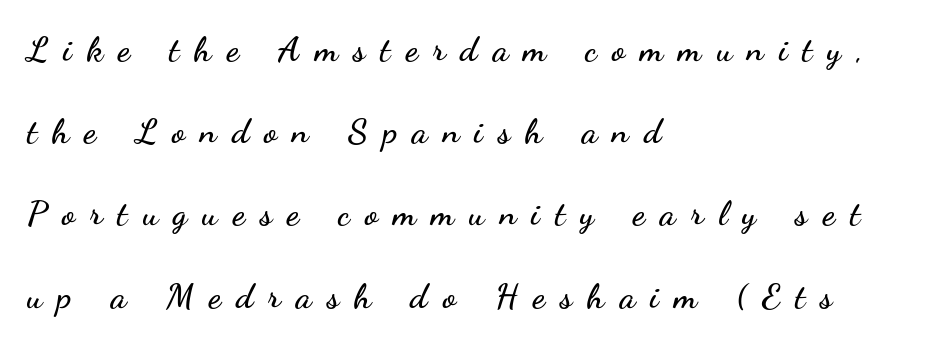
{"serif": "no", "width": "wide", "stroke_contrast": "low", "x_height": "small", "monospaced": "no", "underline": "no", "align": "left", "line_spacing": "loose", "line_spacing_ratio": 2.35, "letter_spacing": "wide", "letter_spacing_em": 0.43, "glyph_px": 35}
